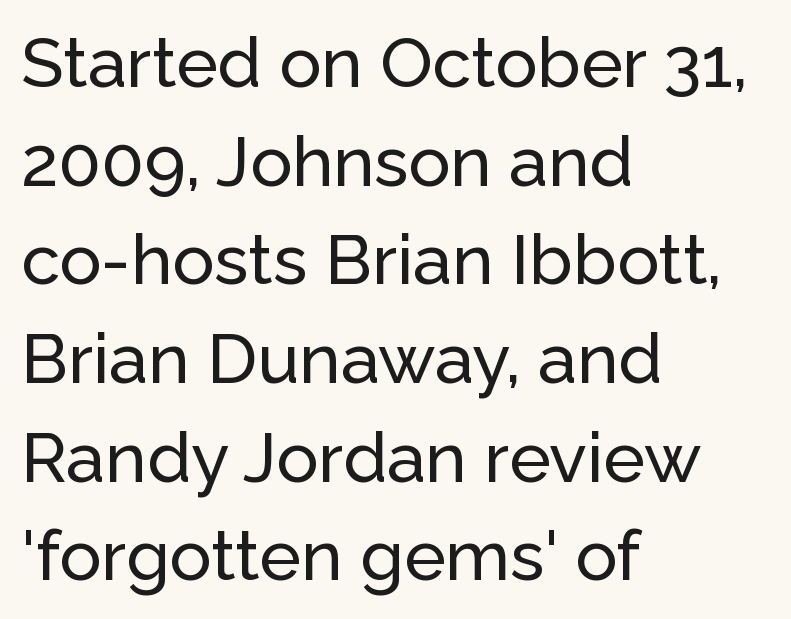
{"serif": "no", "italic": "no", "width": "normal", "stroke_contrast": "low", "x_height": "medium", "monospaced": "no", "underline": "no", "align": "left", "line_spacing": "normal", "line_spacing_ratio": 1.41, "letter_spacing": "normal", "letter_spacing_em": 0.0, "glyph_px": 70}
